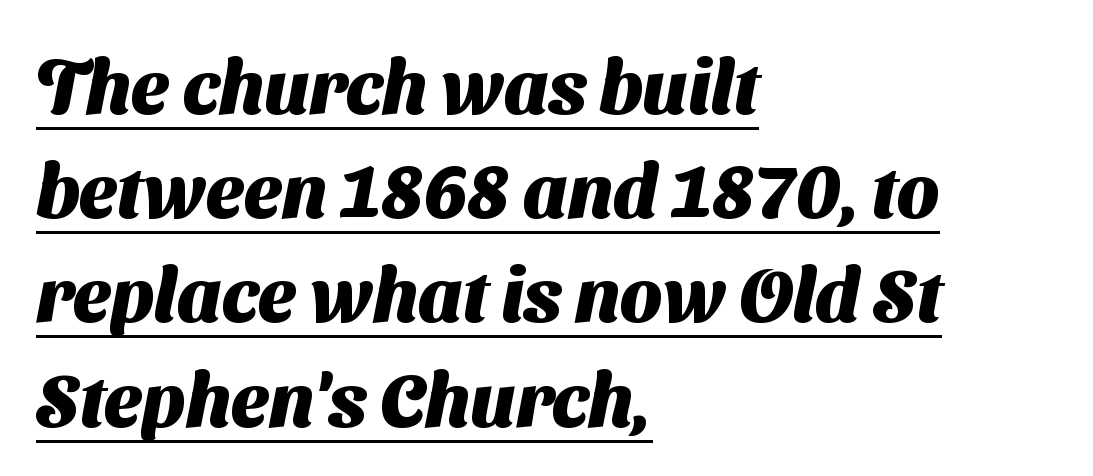
{"serif": "no", "bold": "yes", "weight": "heavy", "width": "normal", "stroke_contrast": "medium", "x_height": "medium", "monospaced": "no", "underline": "yes", "align": "left", "line_spacing": "normal", "line_spacing_ratio": 1.39, "letter_spacing": "normal", "letter_spacing_em": 0.0, "glyph_px": 75}
